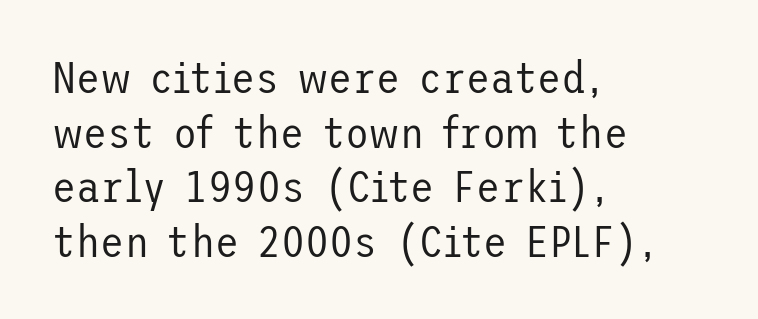
If you drew a ruler down the left edge, every line would touch it. Rule under the text: the space is simply empty. Every stem runs plumb, perpendicular to the baseline. There is no visible air inserted between adjacent glyphs.
